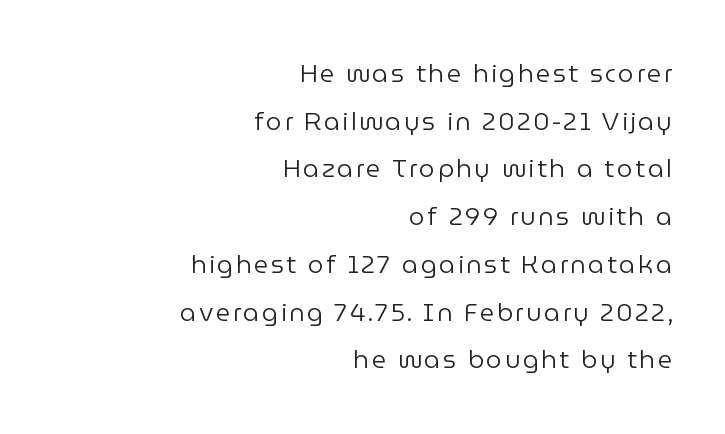
{"italic": "no", "bold": "no", "underline": "no", "align": "right", "line_spacing": "loose", "line_spacing_ratio": 1.91, "glyph_px": 25}
